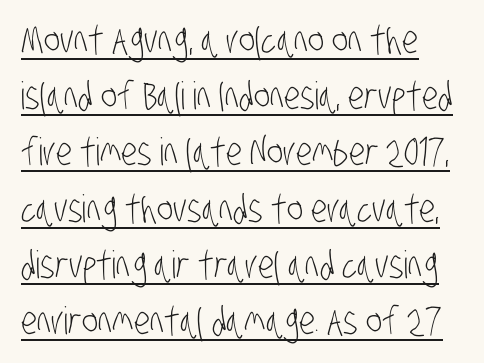
Q: Is the text bold? A: No.
Q: Is the typeface a serif or a sans-serif typeface? A: Sans-serif.
Q: Is the text underlined? A: Yes.
Q: How is the paragraph aligned? A: Left-aligned.
Q: Is the spacing between letters normal or unusually wide? A: Normal.
Q: Is the spacing between lines tight, normal or loose? A: Normal.
Q: Width (condensed, normal, or wide)? A: Condensed.
Q: Stroke contrast? A: Low.
Q: x-height? A: Large.
Q: Monospaced? A: No.
